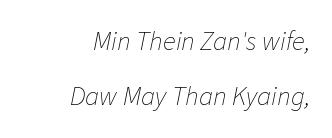
{"italic": "yes", "lean": "right", "slant_degrees": 11, "bold": "no", "underline": "no", "align": "right", "line_spacing": "loose", "line_spacing_ratio": 2.03, "letter_spacing": "normal", "letter_spacing_em": 0.0, "glyph_px": 27}
